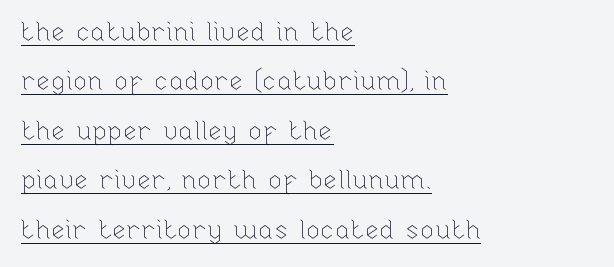
{"italic": "no", "bold": "no", "underline": "yes", "align": "left", "line_spacing": "loose", "line_spacing_ratio": 1.9, "letter_spacing": "normal", "letter_spacing_em": 0.0, "glyph_px": 26}
